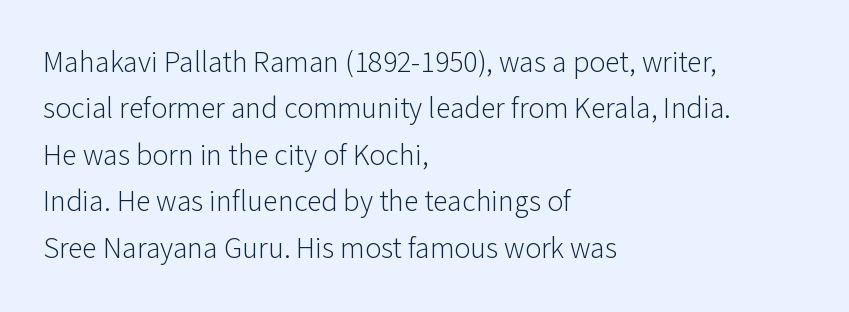
Each letter keeps its own natural width here, so spacing adapts to shape. The font family rendered here belongs to the sans-serif group. Each row of text sits above clean, open space. The face looks like a standard text weight, possibly lighter.
